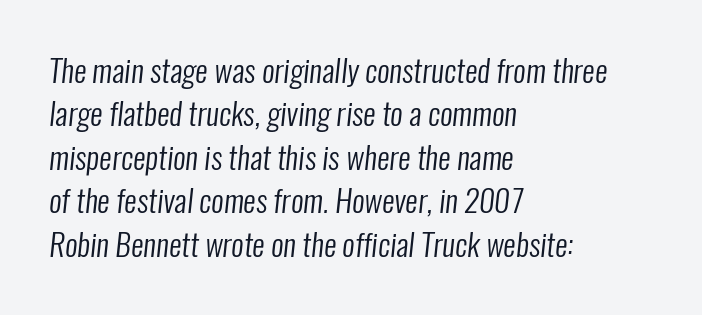
{"serif": "no", "bold": "no", "weight": "regular", "width": "condensed", "stroke_contrast": "low", "x_height": "medium", "monospaced": "no", "underline": "no", "align": "left", "line_spacing": "normal", "line_spacing_ratio": 1.4, "letter_spacing": "normal", "letter_spacing_em": 0.0, "glyph_px": 31}
